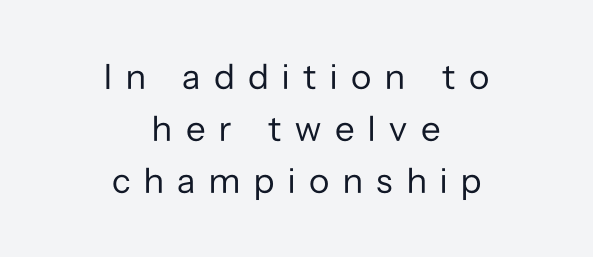
The image shows 36 px regular-weight sans-serif type, upright; set centered, normal line spacing (1.44x), unusually wide letter spacing (+0.38 em), not underlined; low stroke contrast and a medium x-height.
